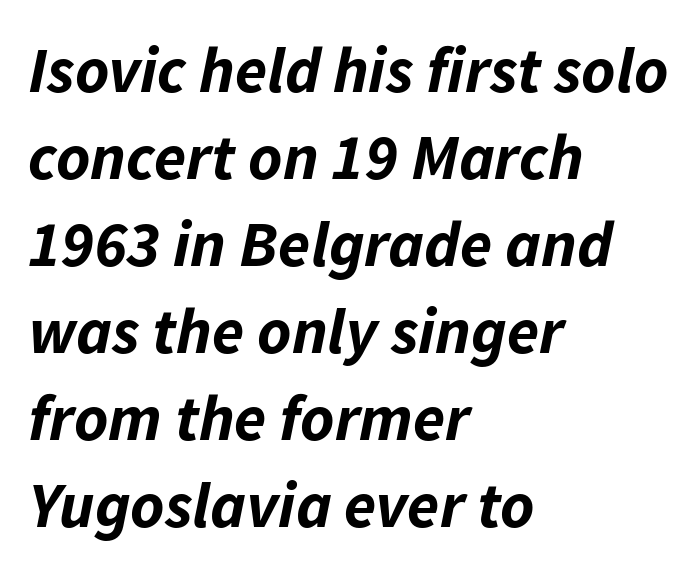
{"italic": "yes", "lean": "right", "slant_degrees": 11, "bold": "yes", "weight": "bold", "width": "normal", "stroke_contrast": "low", "x_height": "medium", "monospaced": "no", "underline": "no", "align": "left", "line_spacing": "normal", "line_spacing_ratio": 1.34, "letter_spacing": "normal", "letter_spacing_em": 0.0, "glyph_px": 65}
